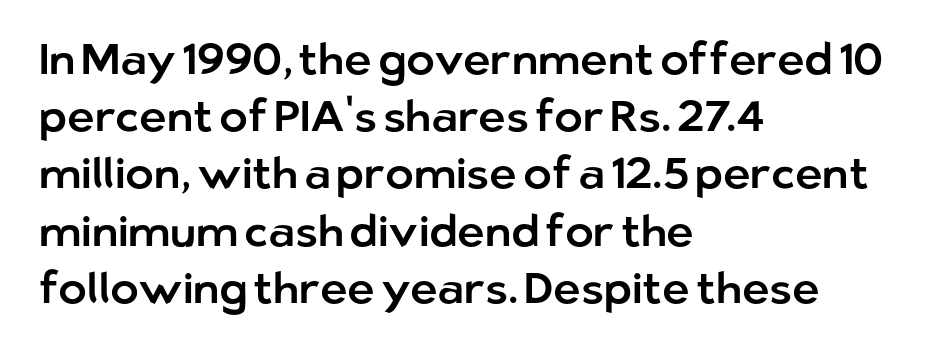
A student would call this left alignment; a typographer would say flush left, rag right. The type is set solid horizontally, with unmodified tracking. Note the varied advance widths — an 'i' is clearly narrower than an 'm'. The axis of the letterforms is exactly vertical. Just letters on the line, the space beneath them empty.
